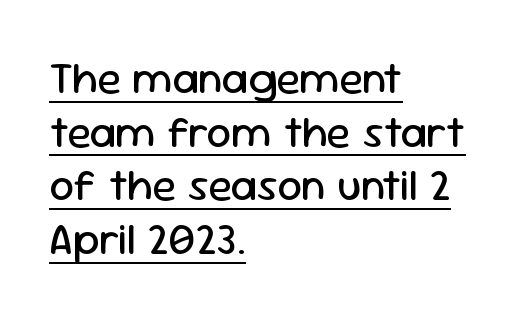
Q: Is the text bold? A: No.
Q: Is the text italic (slanted)? A: No, it is upright.
Q: Is the typeface a serif or a sans-serif typeface? A: Sans-serif.
Q: Is the text underlined? A: Yes.
Q: How is the paragraph aligned? A: Left-aligned.
Q: Is the spacing between letters normal or unusually wide? A: Normal.
Q: Width (condensed, normal, or wide)? A: Normal.
Q: Stroke contrast? A: Low.
Q: x-height? A: Medium.
Q: Monospaced? A: No.
